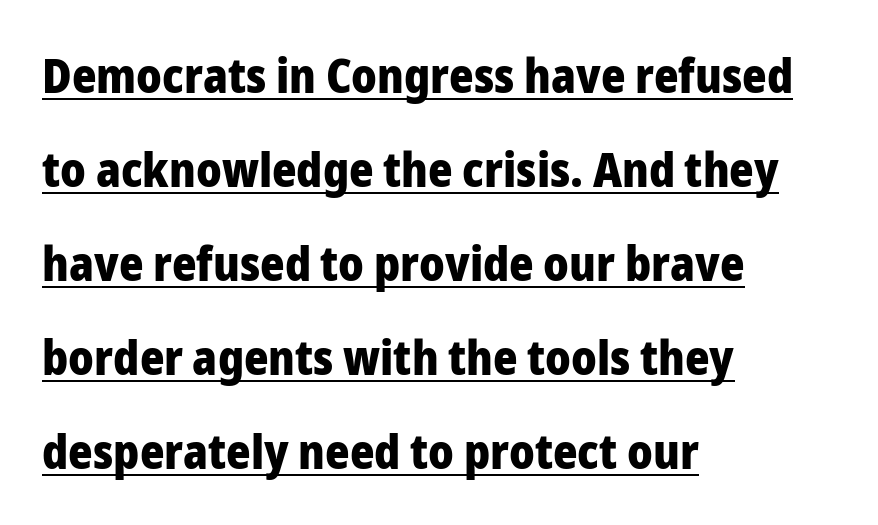
{"serif": "no", "italic": "no", "bold": "yes", "weight": "heavy", "width": "normal", "stroke_contrast": "low", "x_height": "medium", "monospaced": "no", "underline": "yes", "align": "left", "line_spacing": "loose", "line_spacing_ratio": 2.0, "letter_spacing": "normal", "letter_spacing_em": 0.0, "glyph_px": 47}
